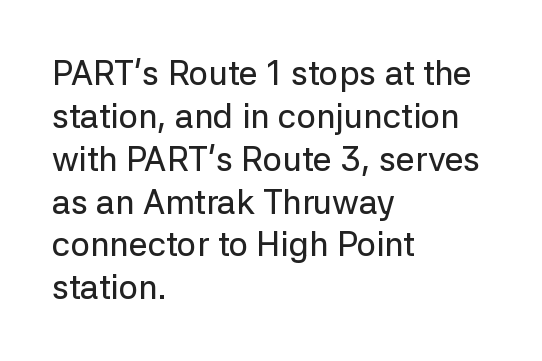
{"serif": "no", "italic": "no", "width": "normal", "stroke_contrast": "low", "x_height": "medium", "monospaced": "no", "underline": "no", "align": "left", "line_spacing": "normal", "line_spacing_ratio": 1.26, "letter_spacing": "normal", "letter_spacing_em": 0.0, "glyph_px": 34}
